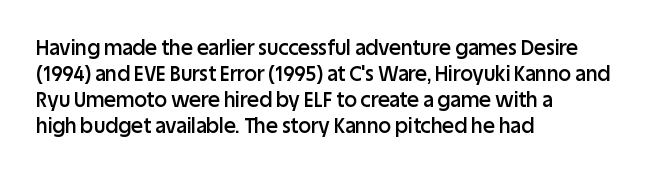
Is there any slant? The stems are plumb. In terms of letterspacing, this is plain default setting. The baseline area is clear. The passage is arranged the way most books set body copy — flush left.
